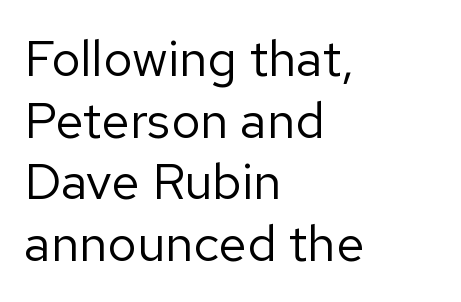
The image shows 51 px regular-weight sans-serif type, upright; set left-aligned, line spacing 1.21x, normal letter spacing, not underlined; low stroke contrast and a medium x-height.
